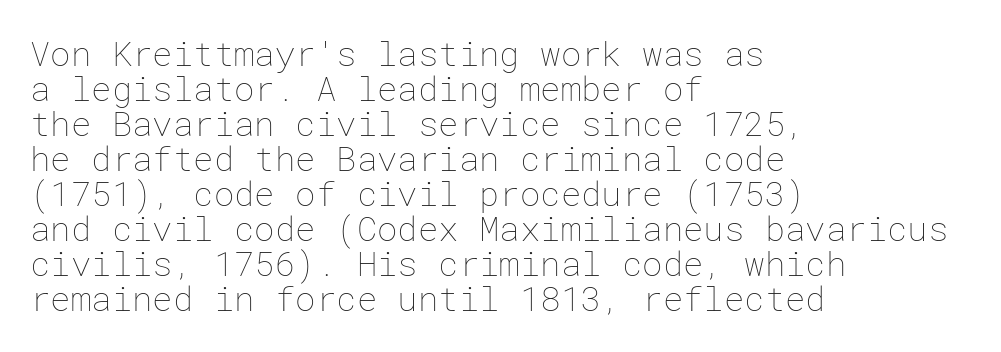
{"italic": "no", "bold": "no", "weight": "thin", "width": "normal", "stroke_contrast": "low", "x_height": "medium", "underline": "no", "align": "left", "line_spacing": "tight", "line_spacing_ratio": 1.03, "letter_spacing": "normal", "letter_spacing_em": 0.0, "glyph_px": 34}
